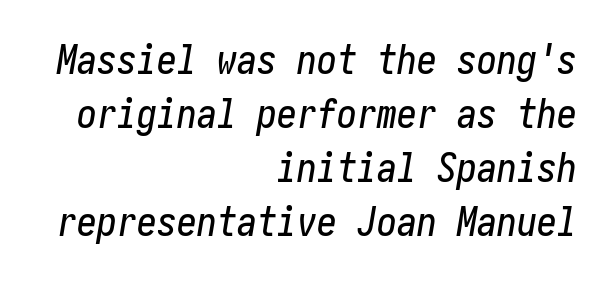
The image shows 40 px condensed type, italic (leaning right); set right-aligned, normal line spacing (1.35x), normal letter spacing, not underlined; low stroke contrast and a medium x-height.
